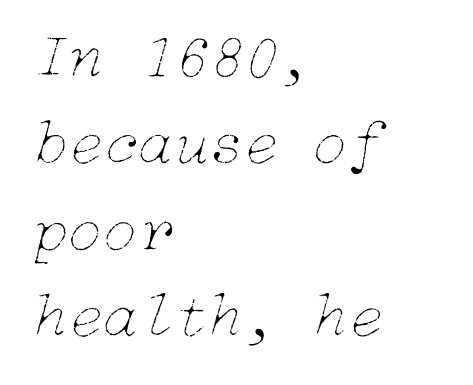
A typesetter would call this zero additional tracking. The rag falls on the right side of this text block. The foot of each line stays bare and open. This is oblique type, the kind used for emphasis or titles. Letters have the restrained weight of plain body copy at most.
